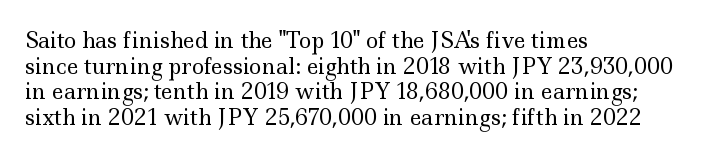
The image shows 21 px text type, upright; set left-aligned, line spacing 1.22x, normal letter spacing, not underlined.
